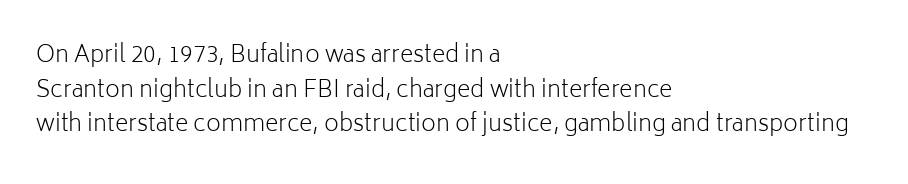
{"italic": "no", "bold": "no", "underline": "no", "align": "left", "line_spacing": "normal", "line_spacing_ratio": 1.51, "letter_spacing": "normal", "letter_spacing_em": 0.0, "glyph_px": 23}
